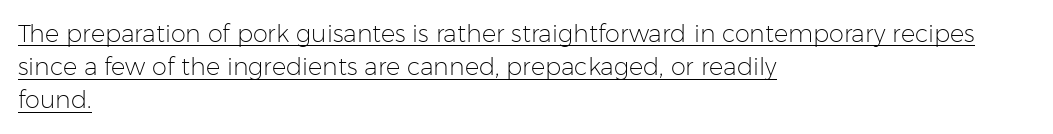
Q: Is the text bold? A: No.
Q: Is the text italic (slanted)? A: No, it is upright.
Q: Is the text underlined? A: Yes.
Q: How is the paragraph aligned? A: Left-aligned.
Q: Is the spacing between letters normal or unusually wide? A: Normal.
Q: Is the spacing between lines tight, normal or loose? A: Normal.
